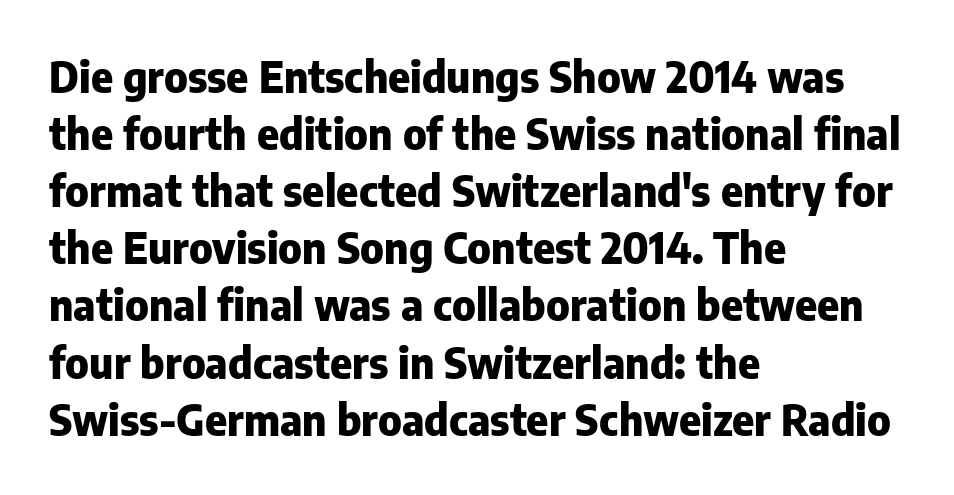
{"serif": "no", "italic": "no", "bold": "yes", "weight": "heavy", "width": "normal", "stroke_contrast": "low", "x_height": "medium", "monospaced": "no", "underline": "no", "align": "left", "line_spacing": "normal", "line_spacing_ratio": 1.36, "letter_spacing": "normal", "letter_spacing_em": 0.0, "glyph_px": 42}
